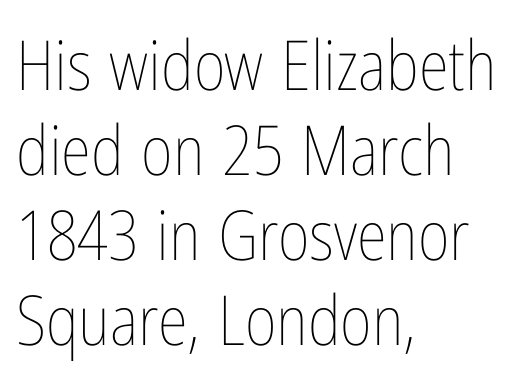
Posture: straight, roman, zero tilt. Every row of glyphs begins at an identical x-position on the left. The typesetting does not lean heavy: it is not bold. The glyphs are unaccompanied by any horizontal stroke below them. In terms of letterspacing, this is plain default setting.
